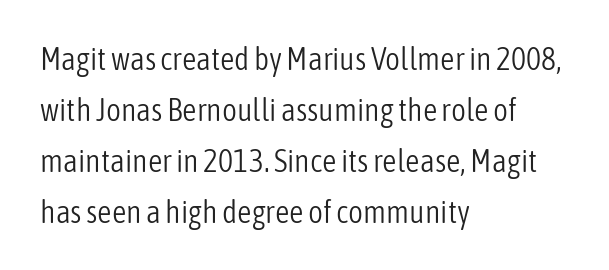
To sum up the face: it is a sans, with no serifs. These lines are set flush left with a ragged right edge. Between one letter and the next there's only the usual sliver of space. The typesetting does not lean heavy: it is not bold. Note the varied advance widths — an 'i' is clearly narrower than an 'm'. Ascenders rise straight up at ninety degrees.
